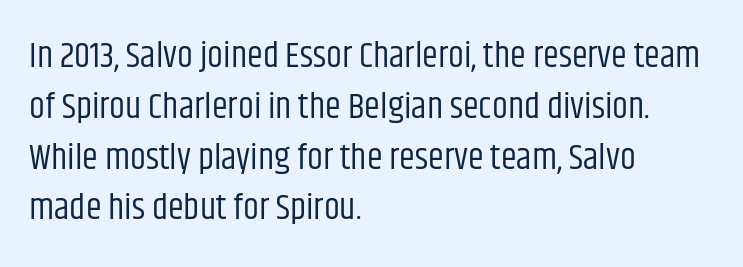
The image shows 36 px regular-weight, condensed sans-serif type, upright; set left-aligned, normal line spacing (1.41x), normal letter spacing, not underlined; low stroke contrast and a large x-height.
